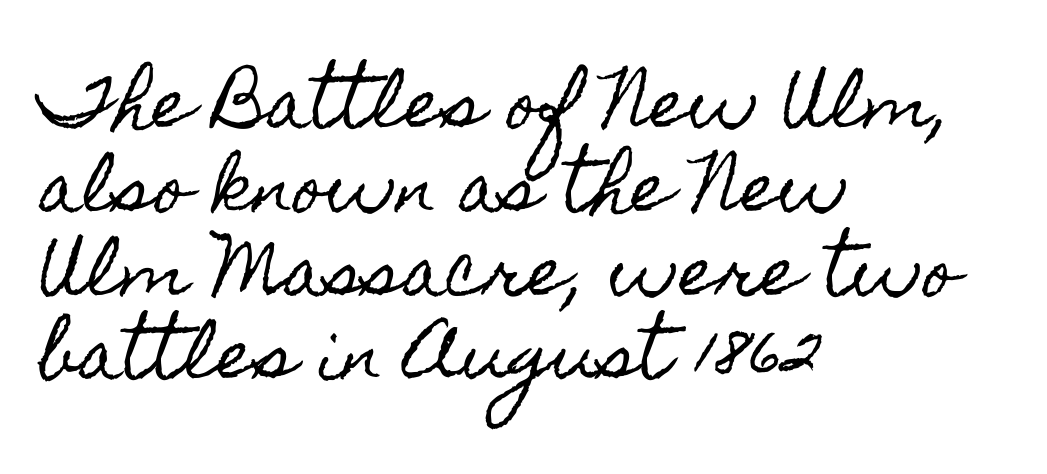
The image shows 66 px condensed type; set left-aligned, normal line spacing (1.27x), normal letter spacing, not underlined; a small x-height.
